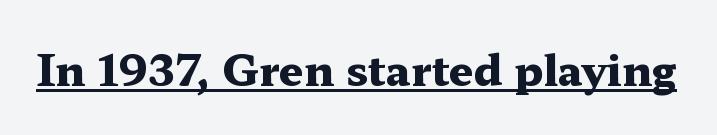
Q: Is the text bold? A: Yes.
Q: Is the text italic (slanted)? A: No, it is upright.
Q: Is the typeface a serif or a sans-serif typeface? A: Serif.
Q: Is the text underlined? A: Yes.
Q: Is the spacing between letters normal or unusually wide? A: Normal.
Q: Width (condensed, normal, or wide)? A: Wide.
Q: Stroke contrast? A: Medium.
Q: x-height? A: Medium.
Q: Monospaced? A: No.
